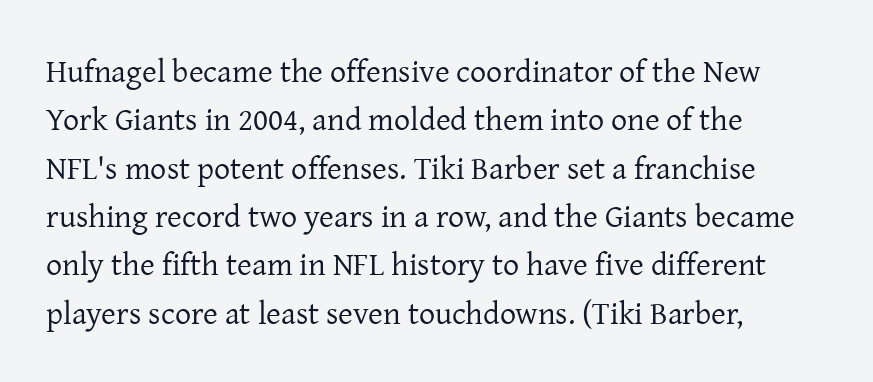
These lines are set flush left with a ragged right edge. How would I describe the line gaps? Plain and ordinary. Compared with a typical body face, this is equally light or lighter still. If you drew a line through each stem, it would be perfectly vertical. Look at the tracking — it's just the regular setting, nothing added. Decoration check: the copy has no underline.
